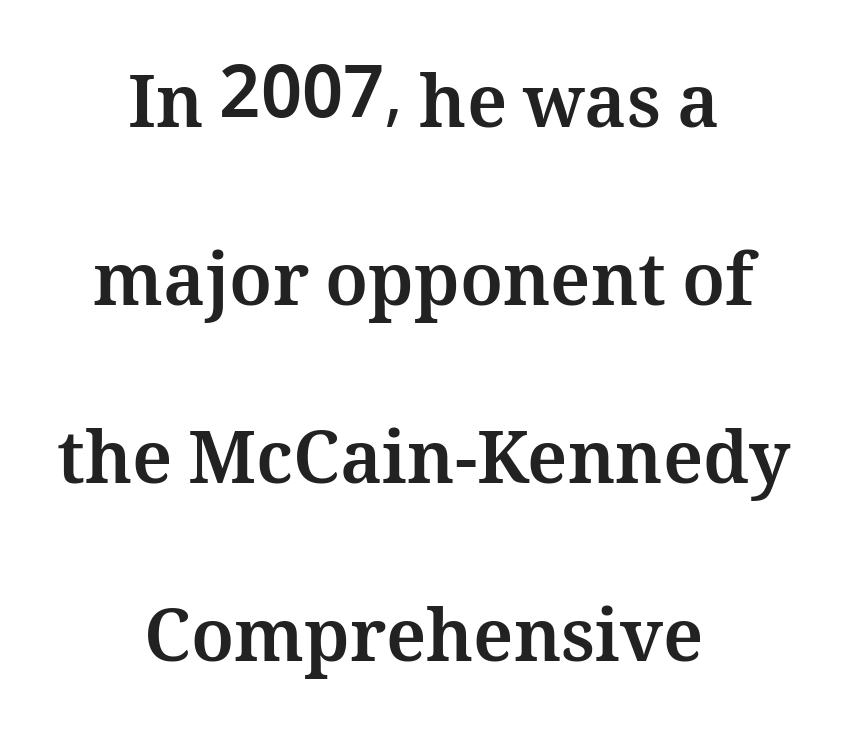
Reading down the block, each line starts at a different indent, mirrored at its end. Quick note: interline space is abundant. Honestly, there is no underline to notice here at all. These lines were composed using upright roman letters. This sample has the flowing, uneven cadence of proportional lettering.
